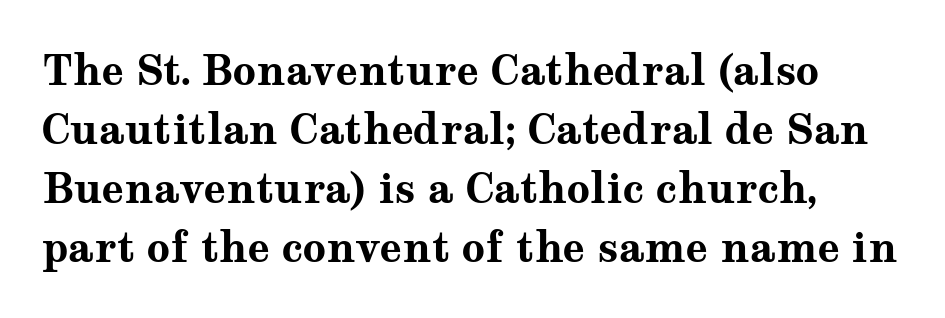
Upright lettering throughout. Honestly, there is no underline to notice here at all. Think of a printed novel: that variable character pitch is what you see here. Horizontal alignment here is leftward, the default for most running prose.
